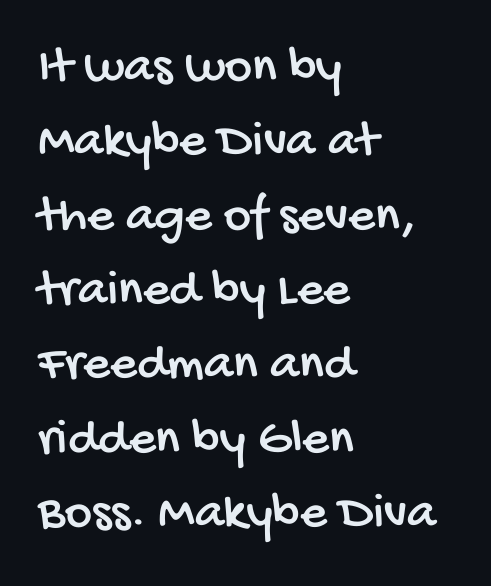
The passage is arranged the way most books set body copy — flush left. Classification — sans serif. The face used here is proportionally spaced, like ordinary book or web type. Bare-footed words on every line. Successive baselines arrive at the customary interval. No extra tracking has been applied to these lines.
